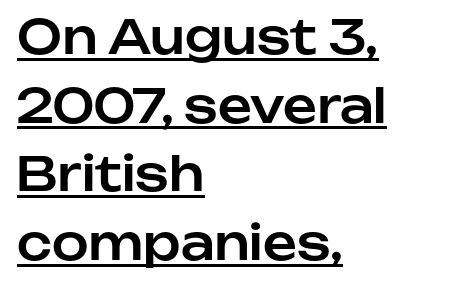
No italicization has been applied; the sample stays upright. The line texture is even and compact thanks to regular tracking. Character widths vary here, with narrow letters taking less room than wide ones. This is underlined copy, the kind a proofreader might mark for attention. Stroke terminals: plain, sans-serif. Leading: standard.
